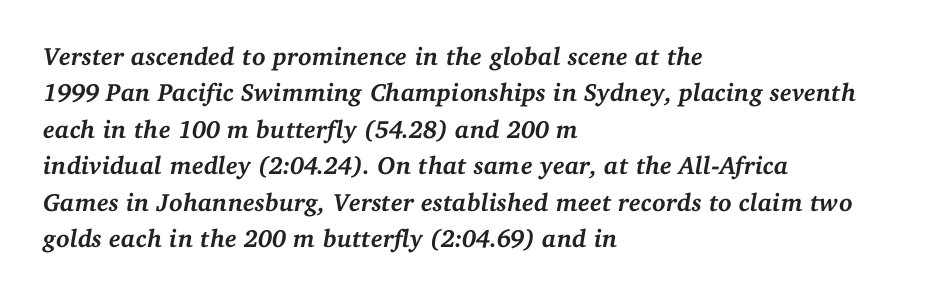
The image shows 25 px bold type, italic (leaning right); set left-aligned, normal line spacing (1.46x), normal letter spacing, not underlined.
